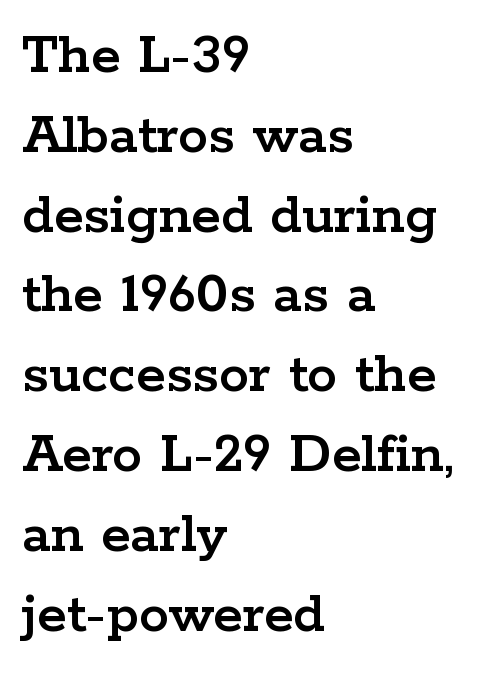
The image shows 60 px wide serif type, upright; set left-aligned, normal line spacing (1.33x), normal letter spacing, not underlined; low stroke contrast and a medium x-height.
